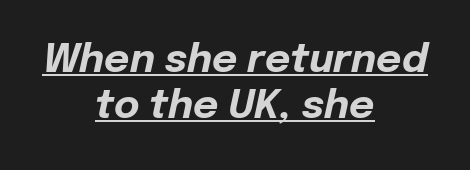
Q: Is the text bold? A: Yes.
Q: Is the text italic (slanted)? A: Yes, it leans right by about 12 degrees.
Q: Is the text underlined? A: Yes.
Q: How is the paragraph aligned? A: Centered.
Q: Is the spacing between letters normal or unusually wide? A: Normal.
Q: Width (condensed, normal, or wide)? A: Normal.
Q: Stroke contrast? A: Low.
Q: x-height? A: Medium.
Q: Monospaced? A: No.
